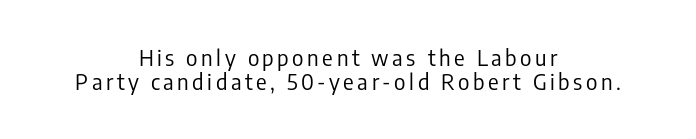
Letters have the restrained weight of plain body copy at most. Each line is balanced around a shared central axis. The glyphs are unaccompanied by any horizontal stroke below them. Summary of vertical rhythm: compact, with narrow interline spacing. When letters stand straight like this, we call the style roman or upright.
